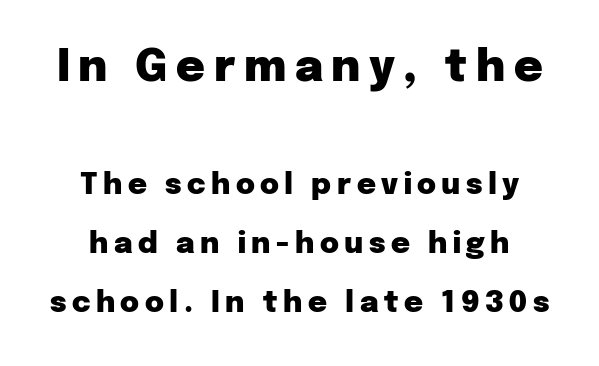
{"serif": "no", "italic": "no", "bold": "yes", "weight": "heavy", "width": "normal", "stroke_contrast": "low", "x_height": "medium", "monospaced": "no", "underline": "no", "line_spacing": "loose", "line_spacing_ratio": 2.04, "larger_block": "first", "size_ratio": 1.52, "glyph_px": 44}
